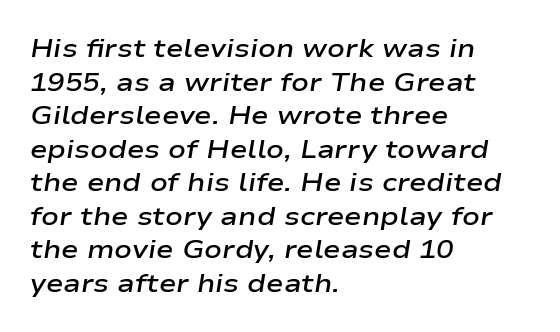
The image shows 26 px text type, italic (leaning right); set left-aligned, normal line spacing (1.29x), normal letter spacing, not underlined.
